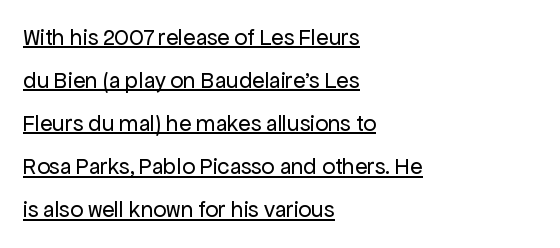
The image shows 23 px text type, upright; set left-aligned, line spacing 1.87x, normal letter spacing, underlined.
